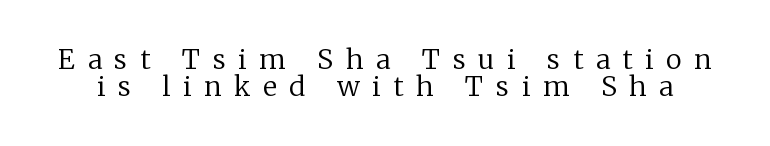
Unlike italic type, these characters show no tilt at all. Rows of type sit shoulder to shoulder in the vertical direction. Tracking value appears strongly positive — letters spread wide. Decoration check: the copy has no underline.
